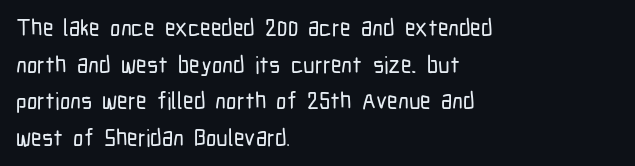
Q: Is the text italic (slanted)? A: No, it is upright.
Q: Is the text underlined? A: No.
Q: How is the paragraph aligned? A: Left-aligned.
Q: Is the spacing between letters normal or unusually wide? A: Normal.
Q: Is the spacing between lines tight, normal or loose? A: Normal.
